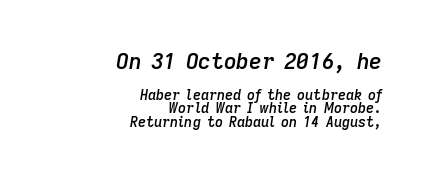
{"italic": "yes", "lean": "right", "slant_degrees": 9, "bold": "semi", "underline": "no", "align": "right", "line_spacing": "tight", "line_spacing_ratio": 0.96, "letter_spacing": "normal", "letter_spacing_em": 0.0, "larger_block": "first", "size_ratio": 1.57, "glyph_px": 22}
